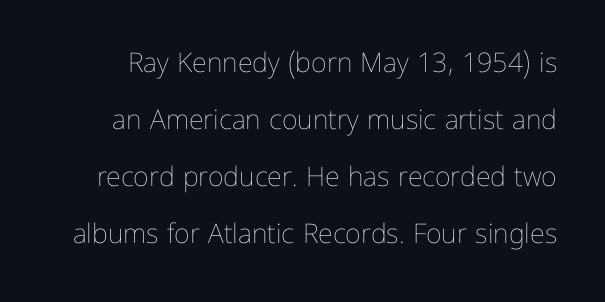
The image shows 27 px text type, upright; set loose line spacing (2.11x), normal letter spacing, not underlined.
